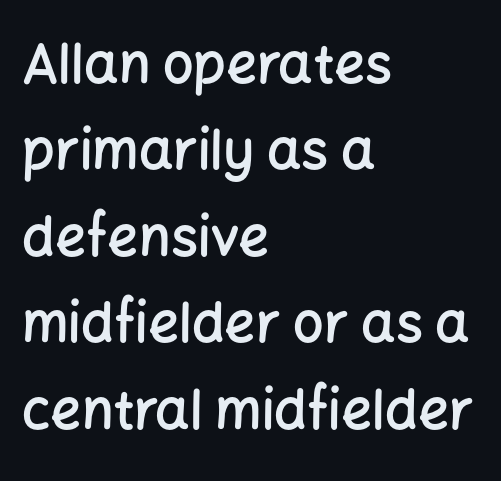
{"serif": "no", "italic": "no", "bold": "semi", "weight": "semibold", "width": "normal", "stroke_contrast": "low", "x_height": "medium", "monospaced": "no", "underline": "no", "align": "left", "line_spacing": "normal", "line_spacing_ratio": 1.6, "letter_spacing": "normal", "letter_spacing_em": 0.0, "glyph_px": 54}
